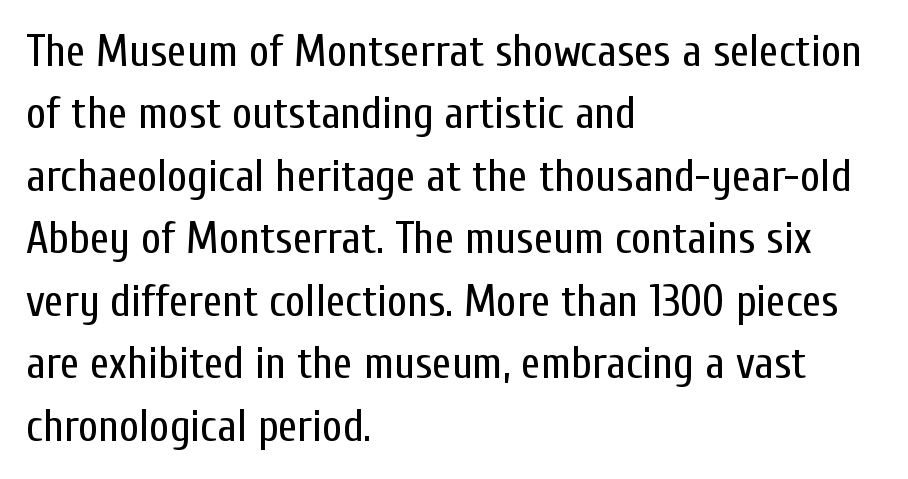
The image shows 44 px regular-weight, condensed sans-serif type, upright; set left-aligned, normal line spacing (1.42x), normal letter spacing, not underlined; low stroke contrast and a medium x-height.
